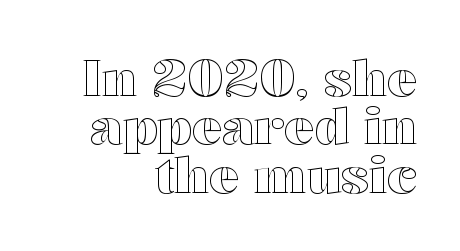
Q: Is the text italic (slanted)? A: No, it is upright.
Q: Is the text underlined? A: No.
Q: How is the paragraph aligned? A: Right-aligned.
Q: Is the spacing between letters normal or unusually wide? A: Normal.
Q: Is the spacing between lines tight, normal or loose? A: Tight.
Q: Width (condensed, normal, or wide)? A: Wide.
Q: x-height? A: Medium.
Q: Monospaced? A: No.
